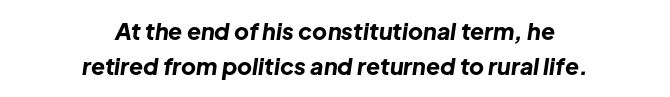
The image shows 23 px bold type, italic (leaning right); set centered, normal line spacing (1.51x), normal letter spacing, not underlined.
